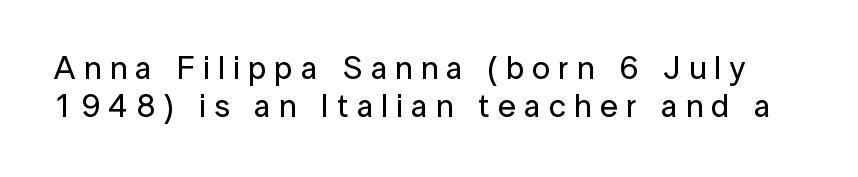
Proportional: the letters do not fall into vertical columns. The passage shown is typeset with a sans-serif family. Nope, not italic — everything's standing straight. Words appear elongated and porous because spacing is wide. The space beneath each line is pristine and unruled.
